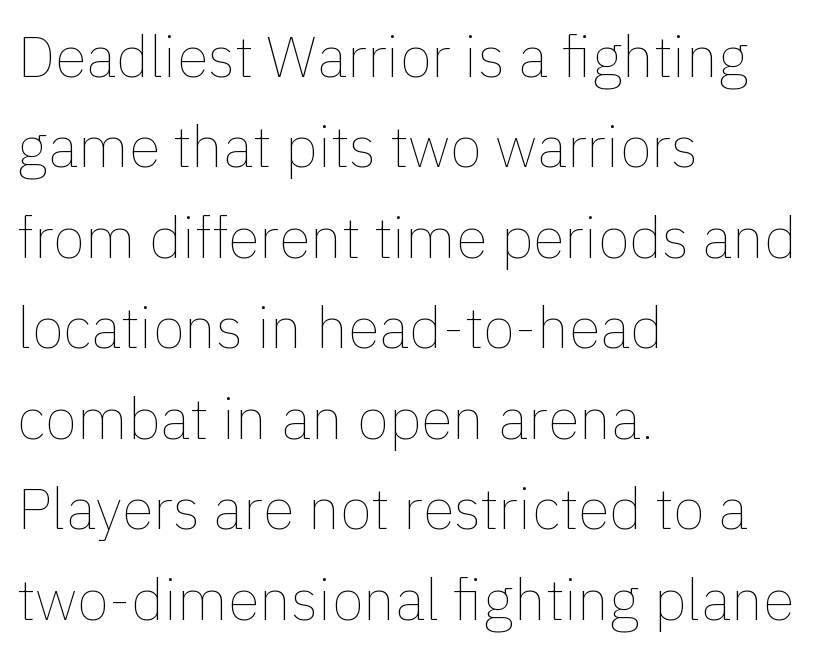
The image shows 58 px thin type, upright; set left-aligned, normal line spacing (1.56x), normal letter spacing, not underlined; a medium x-height.
